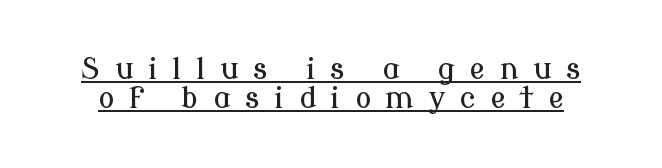
The letters are spread apart with noticeably loose tracking. Characters remain perfectly vertical along every line. This is serif lettering, the kind often seen in printed books. How would I describe the line gaps? Narrow and economical.
